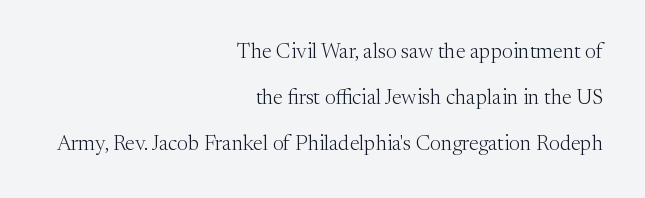
The vertical gap from one line to the next is large. Reading down the block, your eye finds every line finishing at a fixed right position. No word sits above an underline. The rendering keeps characters at their native spacing. The lettering stays uniformly vertical, giving the passage a roman look. The characters are drawn with everyday or finer stroke widths.
